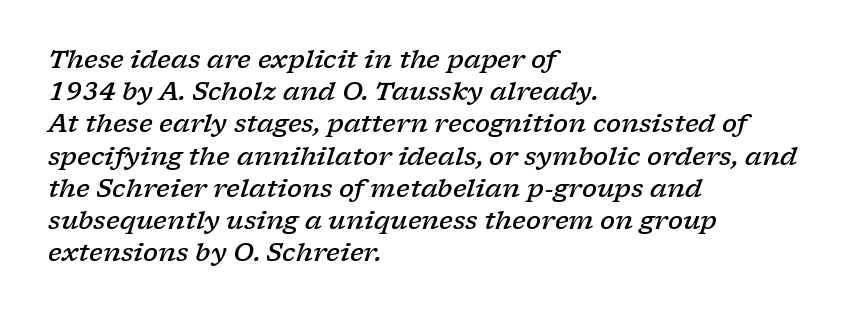
{"italic": "yes", "lean": "right", "slant_degrees": 17, "bold": "semi", "underline": "no", "align": "left", "line_spacing": "normal", "line_spacing_ratio": 1.29, "letter_spacing": "normal", "letter_spacing_em": 0.0, "glyph_px": 25}
